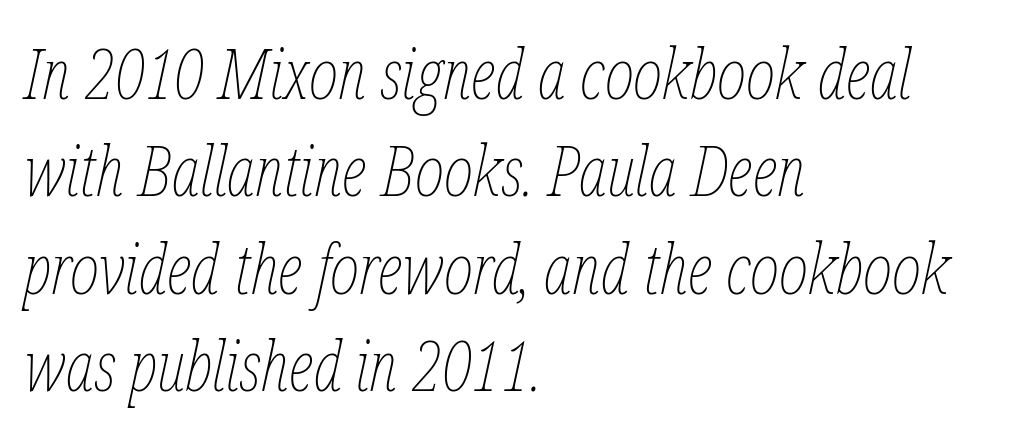
Beneath every word, the page is bare. Looks like regular typesetting: each glyph gets only the width it needs. Look at the tracking — it's just the regular setting, nothing added. The specimen reads as italic at a glance. Short and long lines alike share a common starting point at left.
